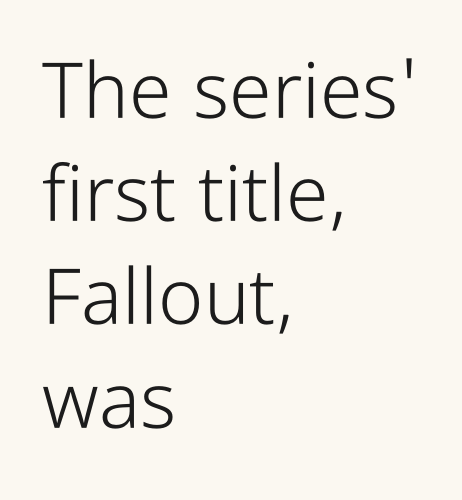
{"serif": "no", "italic": "no", "bold": "no", "weight": "light", "width": "condensed", "stroke_contrast": "low", "x_height": "medium", "monospaced": "no", "underline": "no", "align": "left", "line_spacing": "normal", "line_spacing_ratio": 1.34, "letter_spacing": "normal", "letter_spacing_em": 0.0, "glyph_px": 77}
